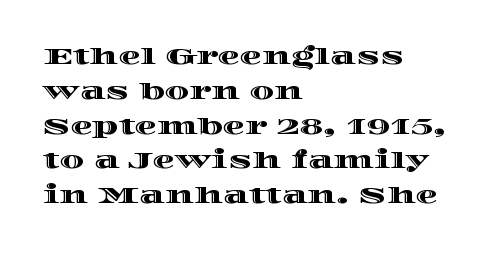
{"italic": "no", "underline": "no", "align": "left", "line_spacing": "normal", "line_spacing_ratio": 1.58, "letter_spacing": "normal", "letter_spacing_em": 0.0, "glyph_px": 22}
